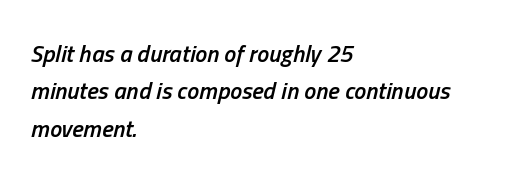
Compared with typical body copy, the letter spacing here is the same. Plain, unruled lines of type. Set as a demibold, roughly 600 on the weight scale. The glyphs look as if they've been sheared to an angle. Layout note: lines flush left.
